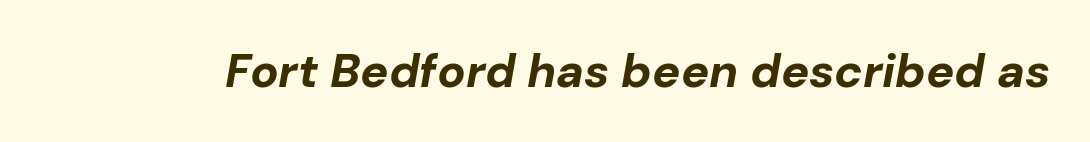
Think of a printed novel: that variable character pitch is what you see here. Bold? Absolutely — the strokes are thick and heavy. Posture: slanted. Plain, unruled lines of type. Standard letterfit; no display-style spreading of the glyphs.
